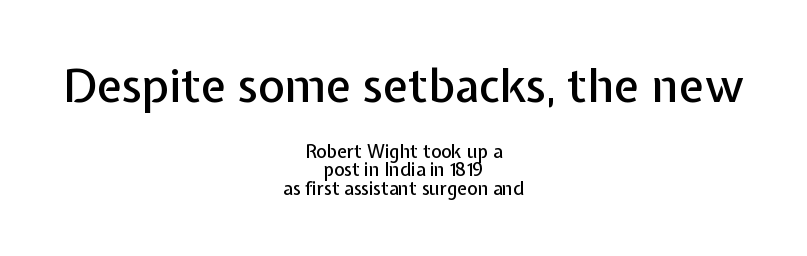
Q: Is the text italic (slanted)? A: No, it is upright.
Q: Is the typeface a serif or a sans-serif typeface? A: Sans-serif.
Q: Is the text underlined? A: No.
Q: How is the paragraph aligned? A: Centered.
Q: Is the spacing between letters normal or unusually wide? A: Normal.
Q: Is the spacing between lines tight, normal or loose? A: Tight.
Q: Which block of text is set in a larger size, the first (top) or the second (bottom)? A: The first (top) one.
Q: Width (condensed, normal, or wide)? A: Normal.
Q: Stroke contrast? A: Low.
Q: x-height? A: Medium.
Q: Monospaced? A: No.
